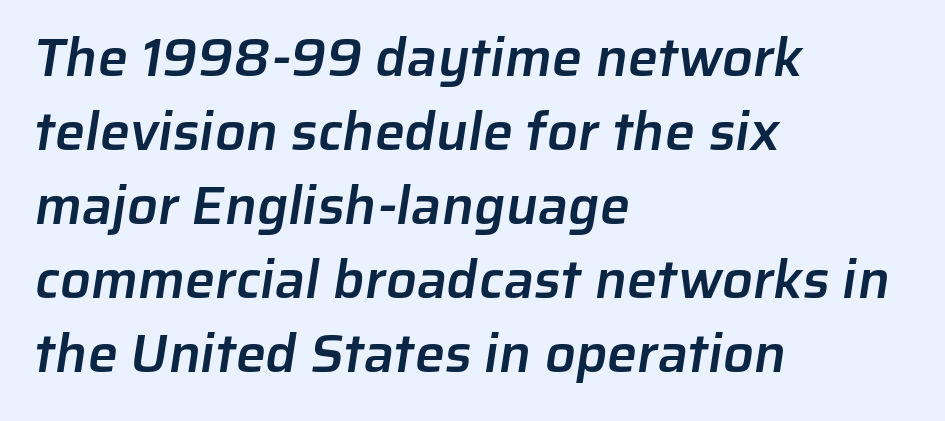
{"serif": "no", "bold": "semi", "weight": "semibold", "width": "normal", "stroke_contrast": "low", "x_height": "medium", "monospaced": "no", "underline": "no", "align": "left", "line_spacing": "normal", "line_spacing_ratio": 1.37, "letter_spacing": "normal", "letter_spacing_em": 0.0, "glyph_px": 54}
